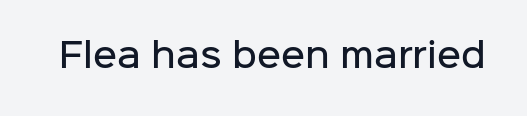
The image shows 33 px semibold sans-serif type, upright; set normal letter spacing, not underlined; low stroke contrast and a medium x-height.
